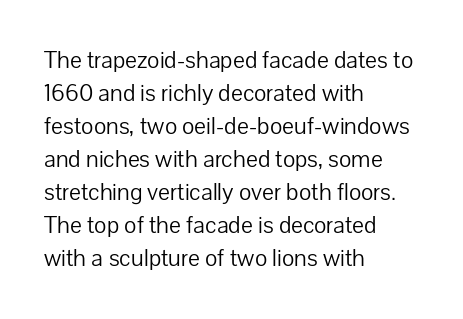
The image shows 25 px text type, upright; set left-aligned, normal line spacing (1.32x), normal letter spacing, not underlined.
